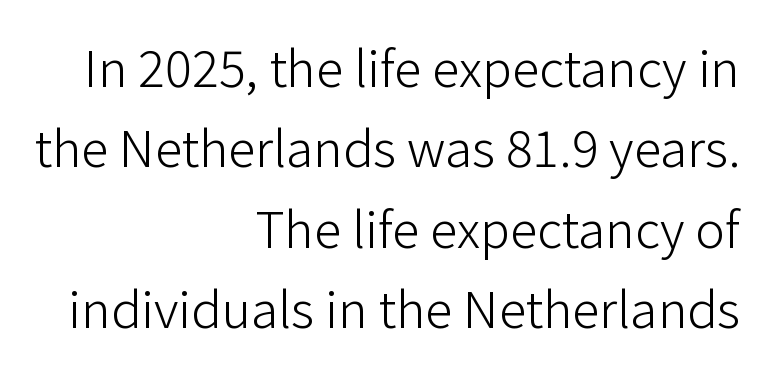
Inter-character spacing is left at the font's built-in metrics. A typesetter would call this proportional, since set widths differ per character. Serifs: no, the terminals of the letterforms are clean. Only glyphs here, with clear space below each row.
